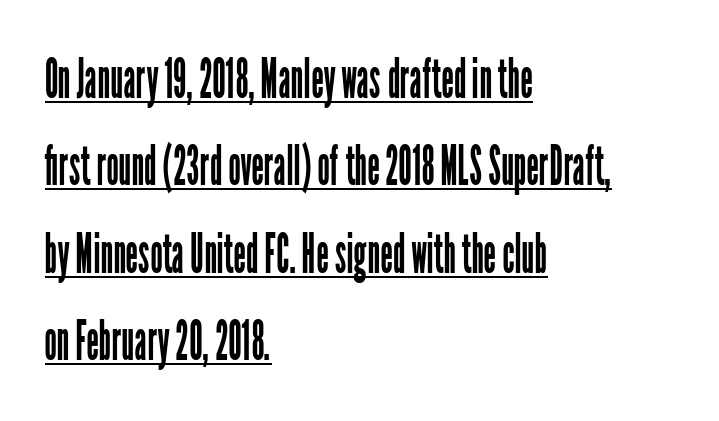
The image shows 55 px regular-weight, condensed sans-serif type, upright; set left-aligned, normal line spacing (1.59x), normal letter spacing, underlined; low stroke contrast and a medium x-height.
